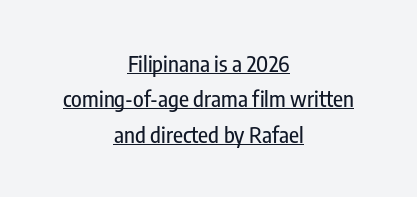
Q: Is the text italic (slanted)? A: No, it is upright.
Q: Is the text underlined? A: Yes.
Q: How is the paragraph aligned? A: Centered.
Q: Is the spacing between letters normal or unusually wide? A: Normal.
Q: Is the spacing between lines tight, normal or loose? A: Normal.
